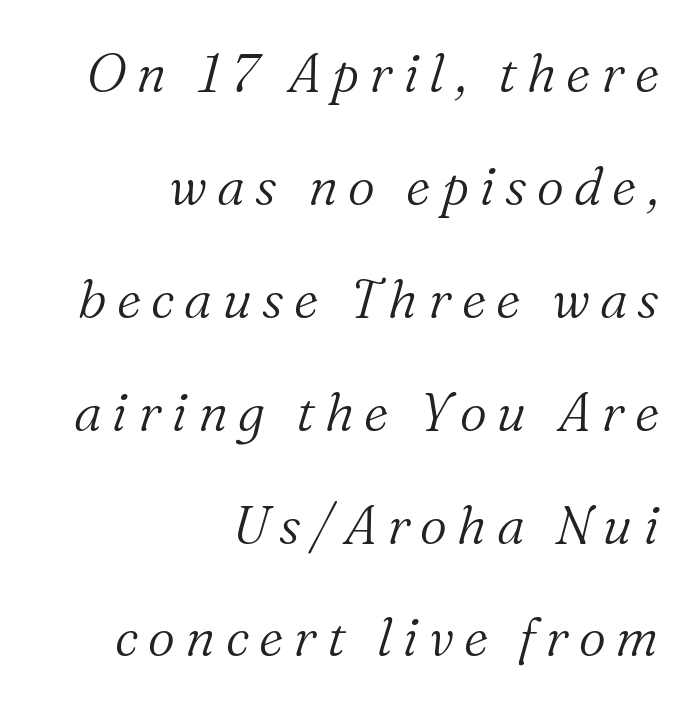
Layout note: lines flush right. The letters advance in unequal steps, a hallmark of proportional type. Yep, those are serifs on the letters. Has an underline been added? It has not. If you drew a line through each stem, it would be angled.
